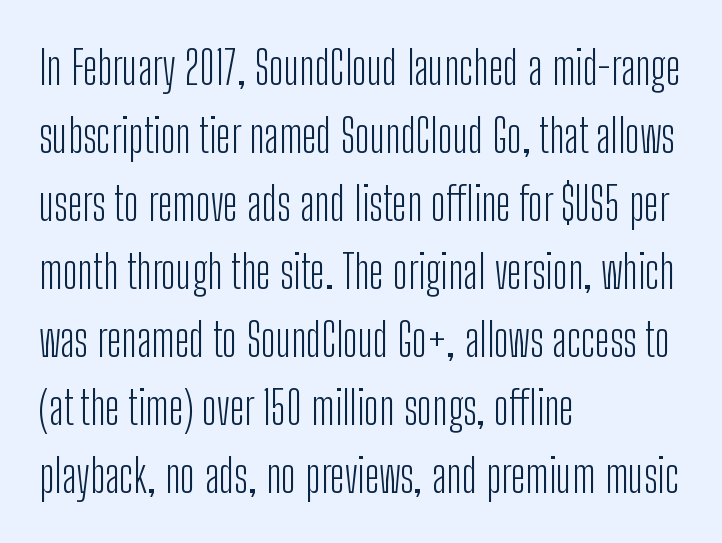
{"serif": "no", "italic": "no", "bold": "no", "weight": "light", "width": "condensed", "stroke_contrast": "low", "x_height": "medium", "monospaced": "no", "underline": "no", "align": "left", "line_spacing": "normal", "line_spacing_ratio": 1.48, "letter_spacing": "normal", "letter_spacing_em": 0.0, "glyph_px": 46}
